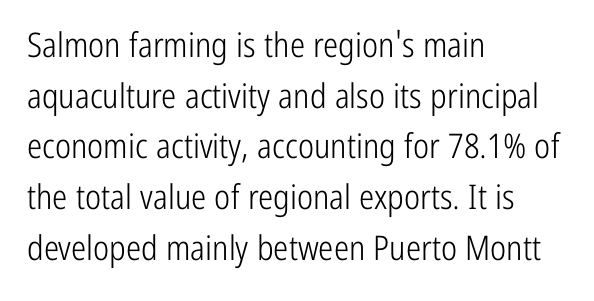
Do the letters lean? They stand straight. The baseline area is clear. The face used here is proportionally spaced, like ordinary book or web type. Nothing sits at the stroke ends, so this counts as sans-serif. The block of text has a typical density, with ordinary space between rows.
